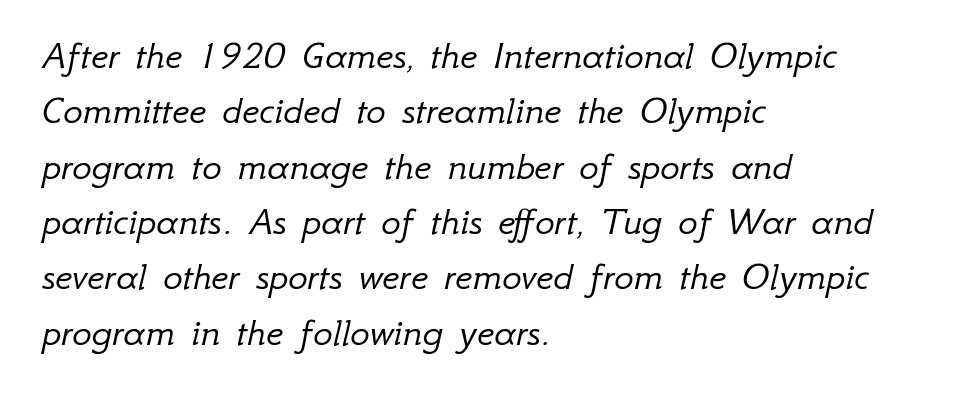
Q: Is the text bold? A: No.
Q: Is the text italic (slanted)? A: Yes, it leans right by about 12 degrees.
Q: Is the text underlined? A: No.
Q: How is the paragraph aligned? A: Left-aligned.
Q: Is the spacing between letters normal or unusually wide? A: Normal.
Q: Is the spacing between lines tight, normal or loose? A: Normal.
Q: Width (condensed, normal, or wide)? A: Normal.
Q: Stroke contrast? A: Low.
Q: x-height? A: Small.
Q: Monospaced? A: No.
